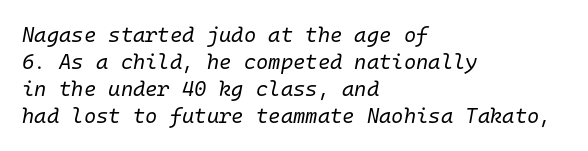
Casual observation: everything's shoved over to the left. These lines keep a tight, regular rhythm from letter to letter. Reading down the column, the eye jumps a familiar distance to each next line. The words here are not underlined.
